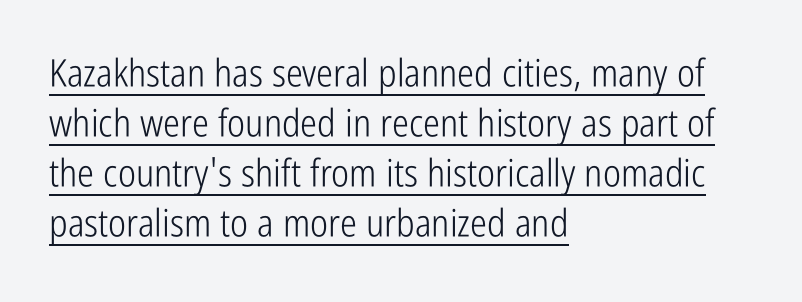
Q: Is the text bold? A: No.
Q: Is the text italic (slanted)? A: No, it is upright.
Q: Is the typeface a serif or a sans-serif typeface? A: Sans-serif.
Q: Is the text underlined? A: Yes.
Q: How is the paragraph aligned? A: Left-aligned.
Q: Is the spacing between letters normal or unusually wide? A: Normal.
Q: Is the spacing between lines tight, normal or loose? A: Normal.
Q: Width (condensed, normal, or wide)? A: Condensed.
Q: Stroke contrast? A: Low.
Q: x-height? A: Medium.
Q: Monospaced? A: No.
